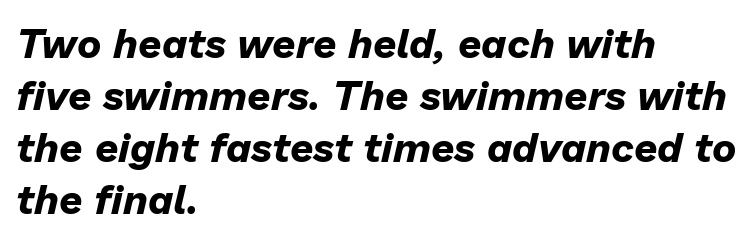
{"italic": "yes", "lean": "right", "slant_degrees": 13, "bold": "yes", "weight": "bold", "width": "normal", "stroke_contrast": "low", "x_height": "medium", "monospaced": "no", "underline": "no", "align": "left", "line_spacing": "normal", "line_spacing_ratio": 1.27, "letter_spacing": "normal", "letter_spacing_em": 0.0, "glyph_px": 41}
